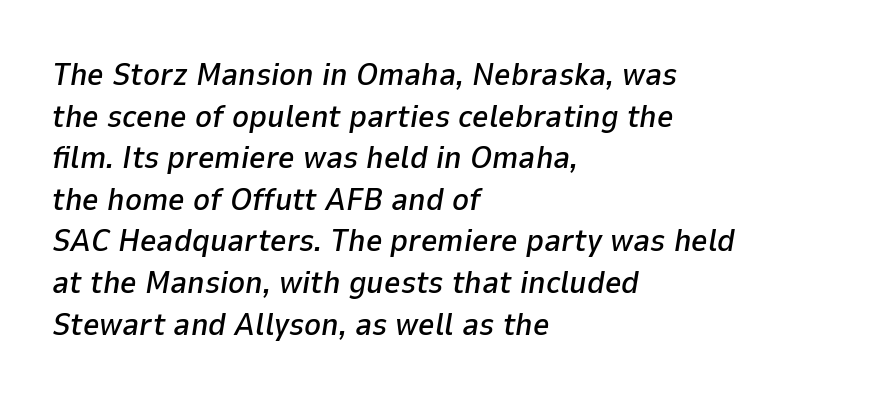
Q: Is the text italic (slanted)? A: Yes, it leans right by about 9 degrees.
Q: Is the text underlined? A: No.
Q: How is the paragraph aligned? A: Left-aligned.
Q: Is the spacing between letters normal or unusually wide? A: Normal.
Q: Is the spacing between lines tight, normal or loose? A: Normal.
Q: Width (condensed, normal, or wide)? A: Normal.
Q: Stroke contrast? A: Low.
Q: x-height? A: Medium.
Q: Monospaced? A: No.
